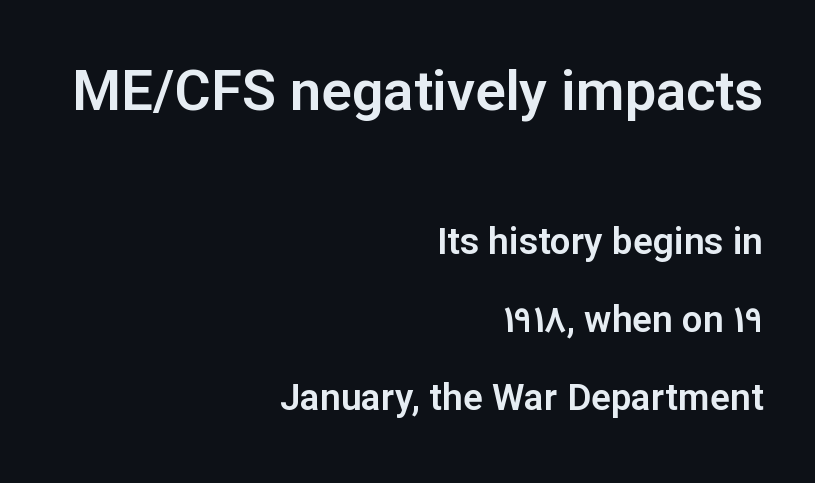
{"serif": "no", "italic": "no", "width": "normal", "stroke_contrast": "low", "x_height": "medium", "monospaced": "no", "underline": "no", "align": "right", "line_spacing": "loose", "line_spacing_ratio": 2.12, "letter_spacing": "normal", "letter_spacing_em": 0.0, "larger_block": "first", "size_ratio": 1.51, "glyph_px": 56}
